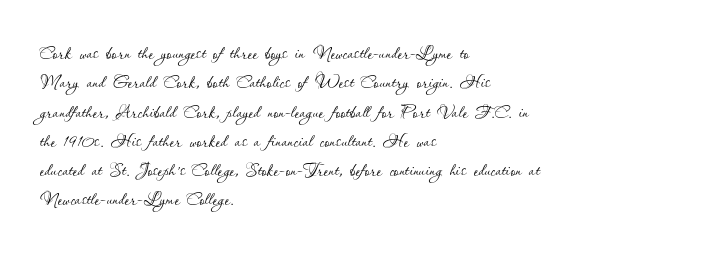
Q: Is the text bold? A: No.
Q: Is the text italic (slanted)? A: Yes.
Q: Is the text underlined? A: No.
Q: How is the paragraph aligned? A: Left-aligned.
Q: Is the spacing between letters normal or unusually wide? A: Normal.
